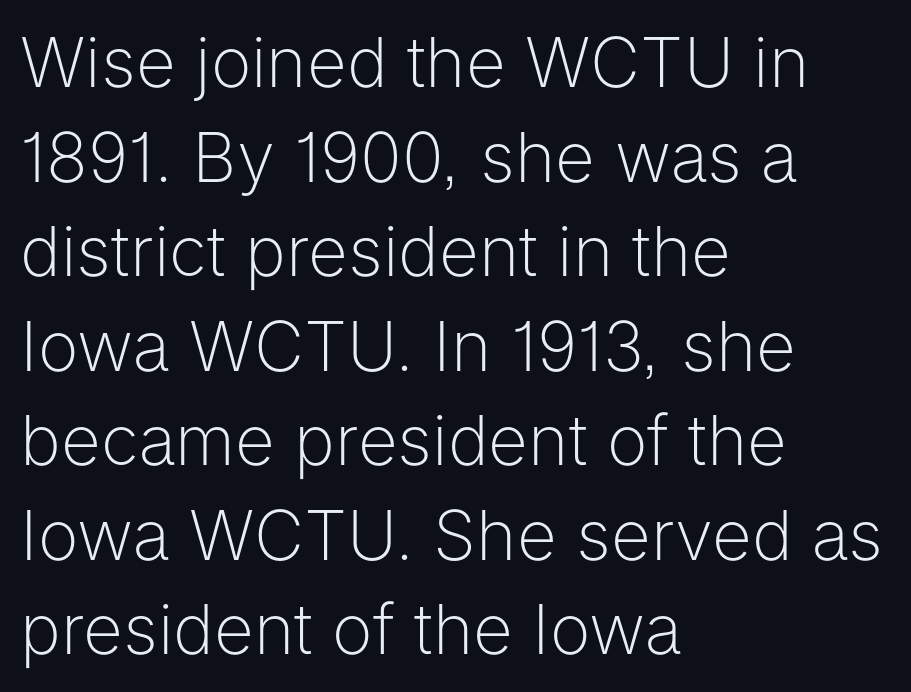
{"serif": "no", "italic": "no", "bold": "no", "weight": "light", "width": "normal", "stroke_contrast": "low", "x_height": "medium", "monospaced": "no", "underline": "no", "align": "left", "line_spacing": "normal", "line_spacing_ratio": 1.37, "letter_spacing": "normal", "letter_spacing_em": 0.0, "glyph_px": 69}
